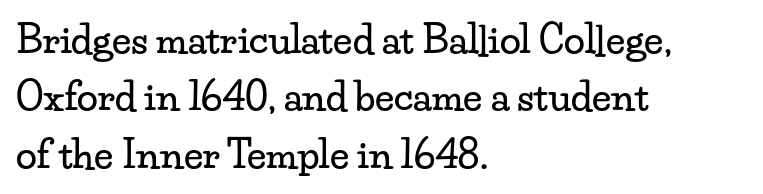
The passage shown is not underscored anywhere. Ascenders rise straight up at ninety degrees. One-word summary of the alignment: left. Spacing between characters is what you'd get straight out of the box.
